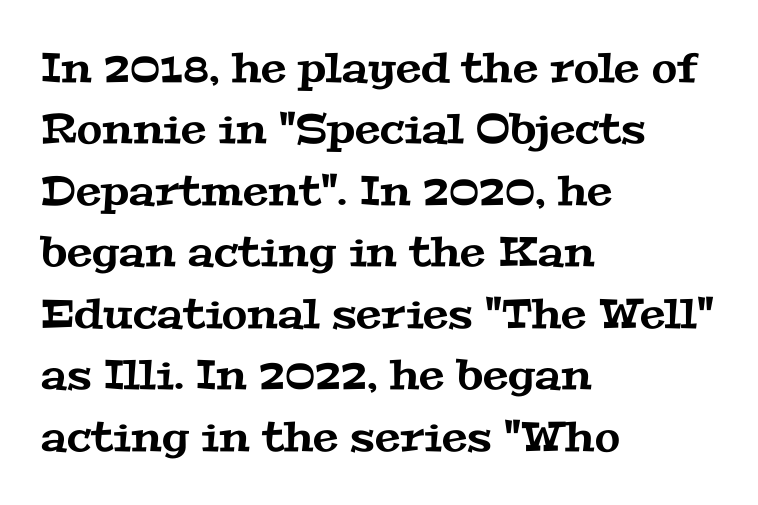
Reading down the column, the eye jumps a familiar distance to each next line. Think of a printed novel: that variable character pitch is what you see here. Stroke terminals: seriffed. The letters sit at their default tracking, neither squeezed nor spread. Notice how the passage keeps a crisp vertical edge on the left only. Beneath every word, the page is bare.
